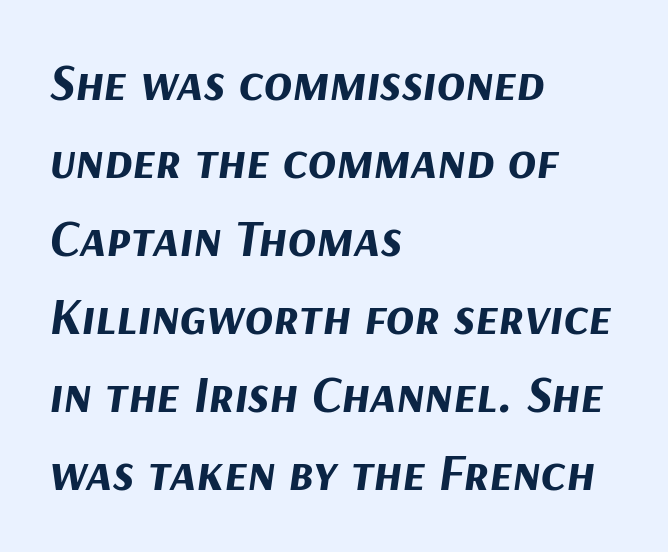
Q: Is the text bold? A: Yes.
Q: Is the text italic (slanted)? A: Yes, it leans right by about 9 degrees.
Q: Is the text underlined? A: No.
Q: How is the paragraph aligned? A: Left-aligned.
Q: Is the spacing between letters normal or unusually wide? A: Normal.
Q: Is the spacing between lines tight, normal or loose? A: Normal.
Q: Width (condensed, normal, or wide)? A: Normal.
Q: Stroke contrast? A: Medium.
Q: x-height? A: Medium.
Q: Monospaced? A: No.
